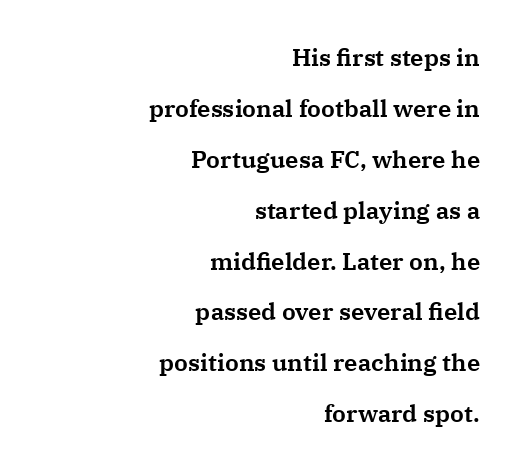
The image shows 24 px text type, upright; set right-aligned, loose line spacing (2.12x), normal letter spacing, not underlined.
